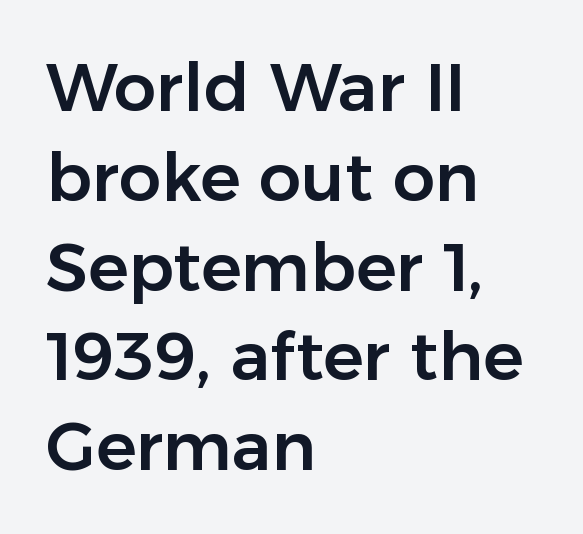
The line-height multiplier appears to be the usual default. Tracking here is standard; glyphs follow each other at the usual distance. The face used here is a sans, in the tradition of grotesques and geometrics. The paragraph shown leans on its left margin. The lettering holds an erect, upright posture throughout.
